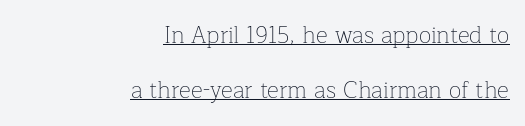
Spacing between characters is what you'd get straight out of the box. You could fit nearly another row in the gap between these rows. Horizontal alignment here is rightward, an uncommon choice for prose. When letters stand straight like this, we call the style roman or upright.
